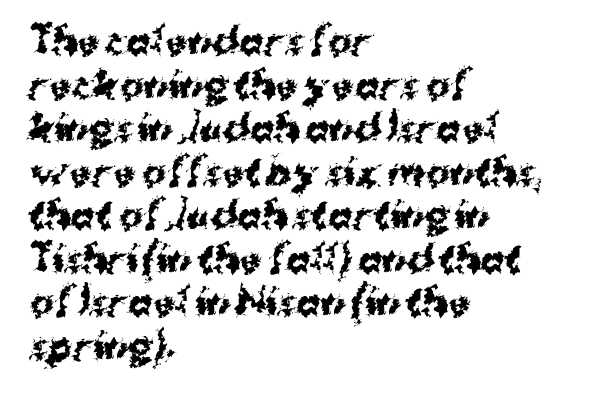
Q: Is the text bold? A: Yes.
Q: Is the text italic (slanted)? A: Yes.
Q: Is the typeface a serif or a sans-serif typeface? A: Sans-serif.
Q: Is the text underlined? A: No.
Q: How is the paragraph aligned? A: Left-aligned.
Q: Is the spacing between letters normal or unusually wide? A: Normal.
Q: Width (condensed, normal, or wide)? A: Normal.
Q: Stroke contrast? A: Medium.
Q: x-height? A: Medium.
Q: Monospaced? A: No.
